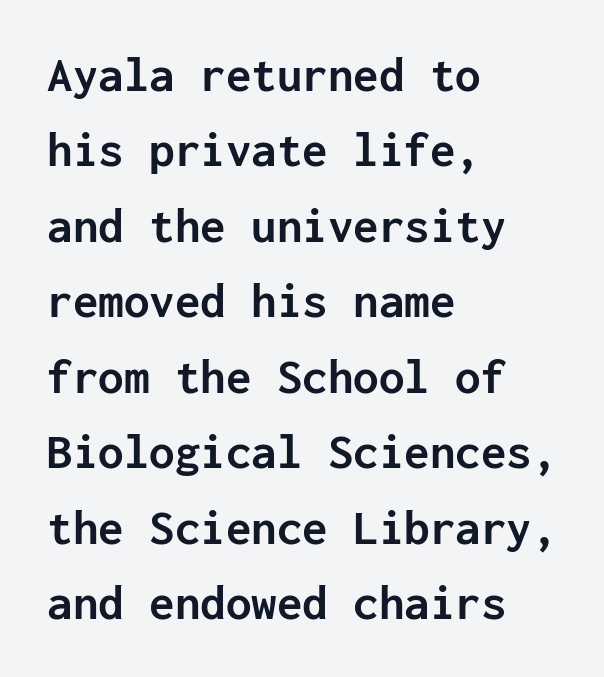
Each new line begins a customary step beneath the previous one. The characters look thick and weighty, a clear bold. Casual observation: everything's shoved over to the left. Does the type have serifs? No, each stem ends abruptly.
